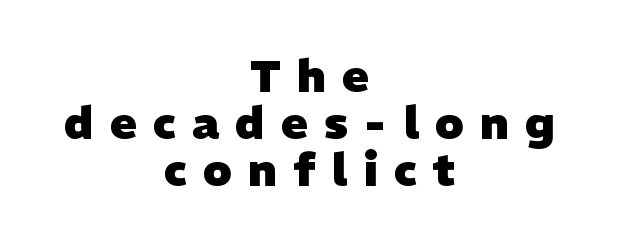
{"serif": "no", "bold": "yes", "weight": "heavy", "width": "normal", "stroke_contrast": "low", "x_height": "medium", "monospaced": "no", "underline": "no", "align": "center", "line_spacing": "tight", "line_spacing_ratio": 1.05, "letter_spacing": "wide", "letter_spacing_em": 0.36, "glyph_px": 45}
